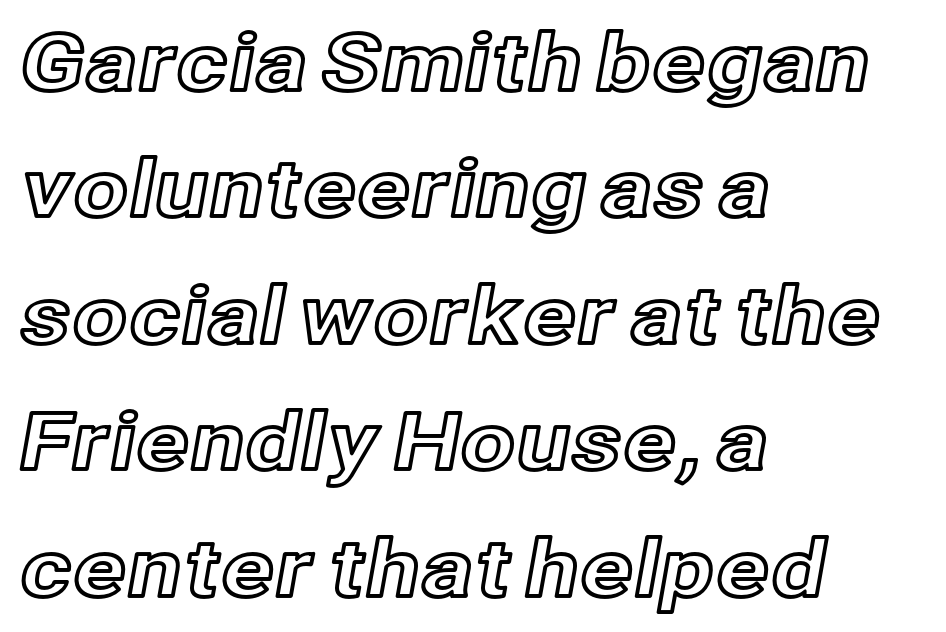
{"width": "normal", "x_height": "medium", "monospaced": "no", "underline": "no", "align": "left", "line_spacing": "normal", "line_spacing_ratio": 1.6, "letter_spacing": "normal", "letter_spacing_em": 0.0, "glyph_px": 79}
